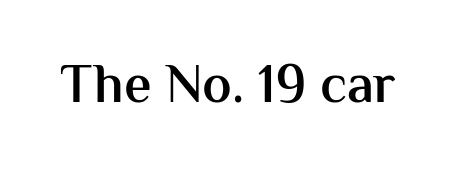
The image shows 55 px semibold sans-serif type, upright; set normal letter spacing, not underlined; medium stroke contrast and a medium x-height.
